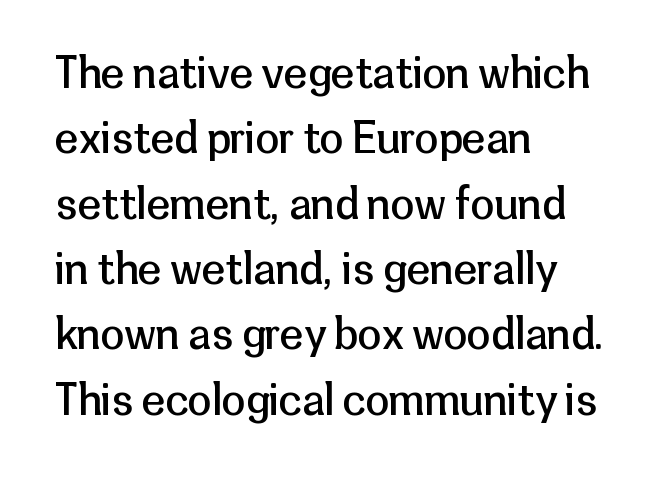
Q: Is the text bold? A: No.
Q: Is the text italic (slanted)? A: No, it is upright.
Q: Is the typeface a serif or a sans-serif typeface? A: Sans-serif.
Q: Is the text underlined? A: No.
Q: How is the paragraph aligned? A: Left-aligned.
Q: Is the spacing between letters normal or unusually wide? A: Normal.
Q: Is the spacing between lines tight, normal or loose? A: Normal.
Q: Width (condensed, normal, or wide)? A: Normal.
Q: Stroke contrast? A: Low.
Q: x-height? A: Medium.
Q: Monospaced? A: No.
